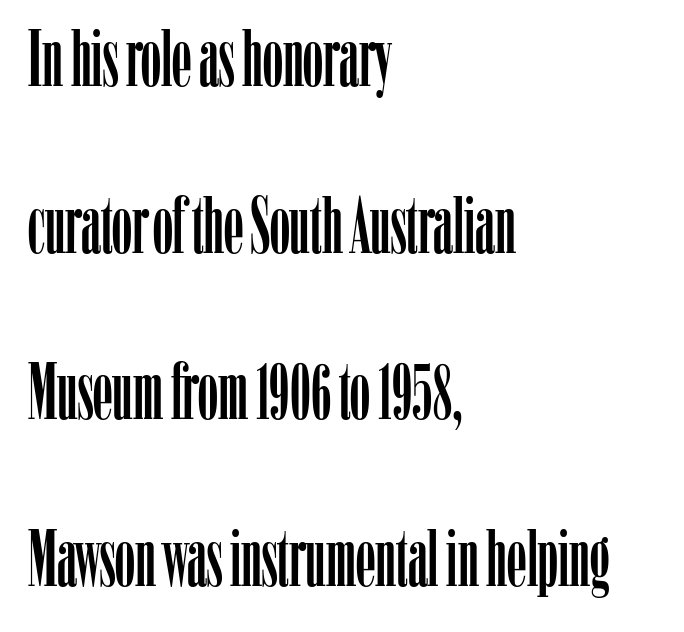
The image shows 79 px condensed serif type, upright; set left-aligned, loose line spacing (2.11x), normal letter spacing, not underlined; low stroke contrast and a medium x-height.
